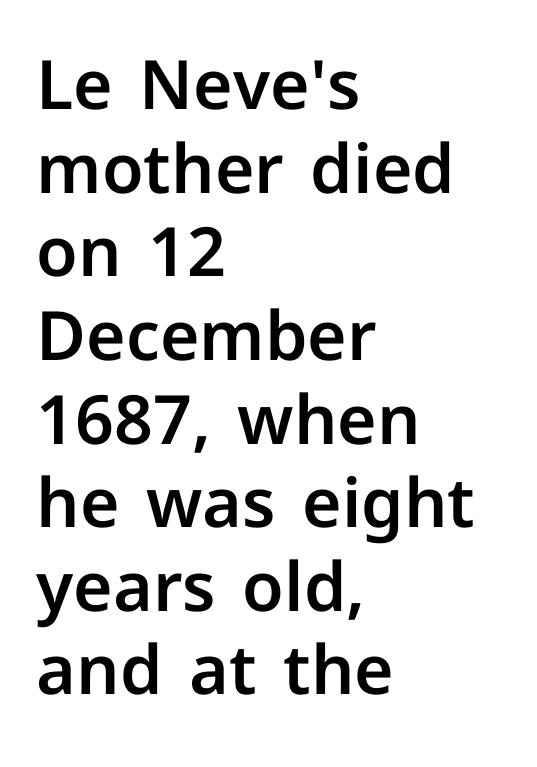
{"serif": "no", "italic": "no", "width": "normal", "stroke_contrast": "low", "x_height": "medium", "monospaced": "no", "underline": "no", "align": "left", "line_spacing_ratio": 1.23, "letter_spacing": "normal", "letter_spacing_em": 0.0, "glyph_px": 68}
